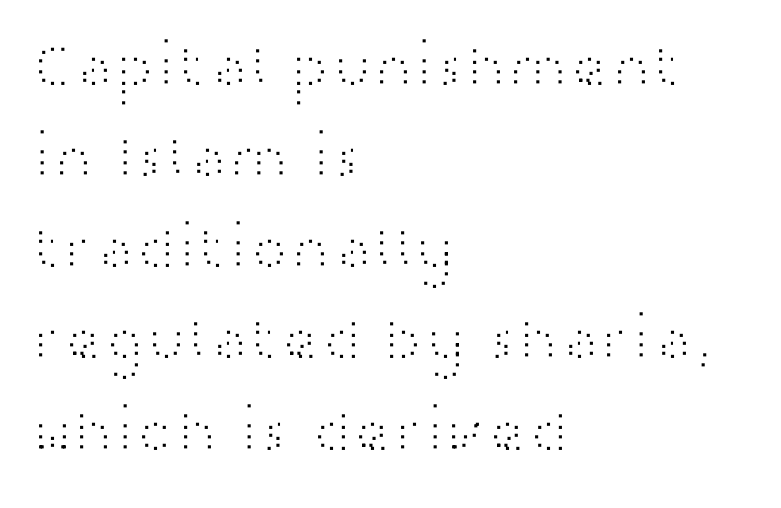
The lines in this sample share a left origin and differ only in where they stop. Horizontal bands of white between lines are of average thickness. Character widths vary here, with narrow letters taking less room than wide ones. The space beneath each line is pristine and unruled. The lettering stays uniformly vertical, giving the passage a roman look. Words appear dense and cohesive because spacing is normal.
